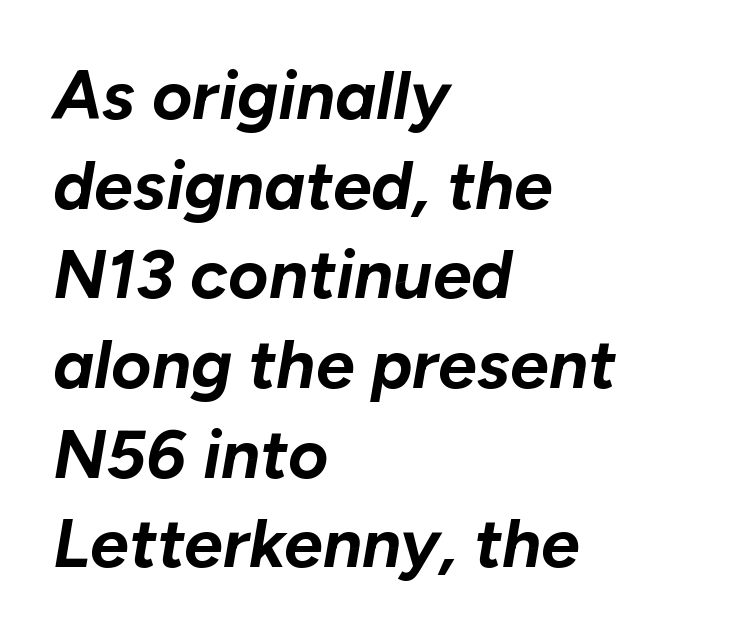
The image shows 69 px bold type, italic (leaning right); set left-aligned, normal line spacing (1.3x), normal letter spacing, not underlined; low stroke contrast and a medium x-height.
